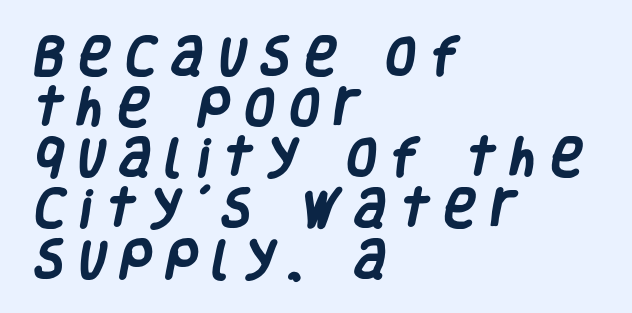
The image shows 43 px heavy, condensed sans-serif type; set left-aligned, line spacing 1.18x, unusually wide letter spacing (+0.35 em), not underlined; low stroke contrast and a large x-height.
